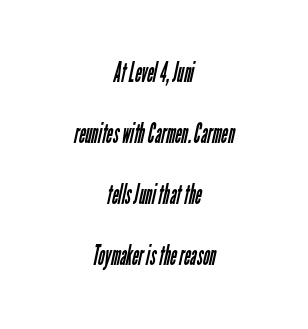
Q: Is the text bold? A: No.
Q: Is the typeface a serif or a sans-serif typeface? A: Sans-serif.
Q: Is the text underlined? A: No.
Q: How is the paragraph aligned? A: Centered.
Q: Is the spacing between letters normal or unusually wide? A: Normal.
Q: Is the spacing between lines tight, normal or loose? A: Loose.
Q: Width (condensed, normal, or wide)? A: Condensed.
Q: Stroke contrast? A: Low.
Q: x-height? A: Medium.
Q: Monospaced? A: No.
